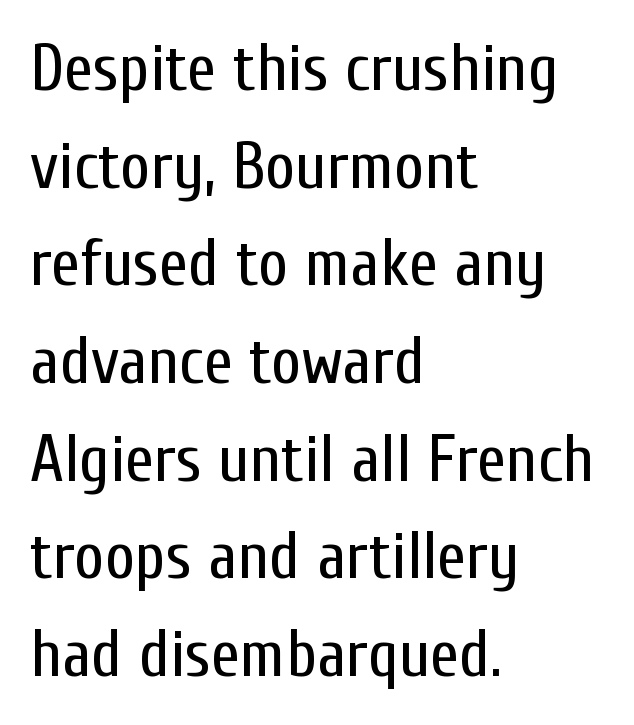
The image shows 66 px regular-weight, condensed sans-serif type, upright; set left-aligned, normal line spacing (1.48x), normal letter spacing, not underlined; low stroke contrast and a medium x-height.
